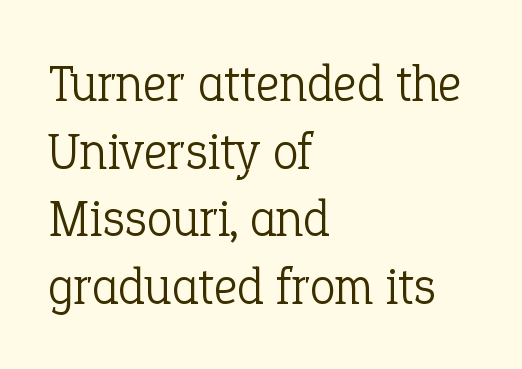
Q: Is the text bold? A: No.
Q: Is the text italic (slanted)? A: No, it is upright.
Q: Is the typeface a serif or a sans-serif typeface? A: Serif.
Q: Is the text underlined? A: No.
Q: How is the paragraph aligned? A: Left-aligned.
Q: Is the spacing between letters normal or unusually wide? A: Normal.
Q: Is the spacing between lines tight, normal or loose? A: Normal.
Q: Width (condensed, normal, or wide)? A: Normal.
Q: Stroke contrast? A: Low.
Q: x-height? A: Medium.
Q: Monospaced? A: No.
